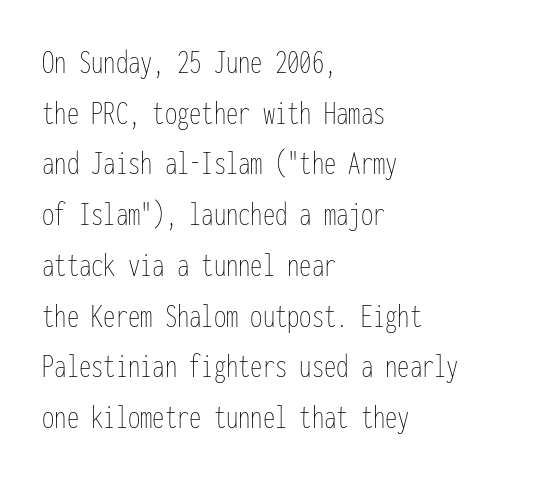
The typeface has the unassuming heft of standard copy or less. The face used here is monospaced, like something from a code editor. The typesetter chose a ragged-right arrangement here. This rendering leaves character spacing at its baseline value.
